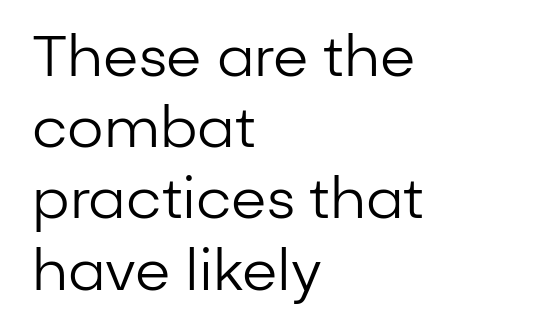
The image shows 57 px regular-weight sans-serif type, upright; set left-aligned, normal line spacing (1.25x), normal letter spacing, not underlined; low stroke contrast and a medium x-height.
